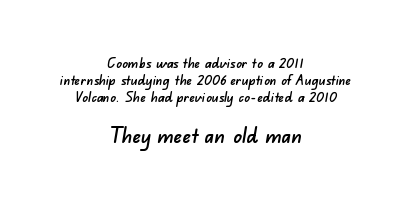
The following chunk of copy outweighs the initial chunk in type size. The setting favours the middle, as headings and verse often do. Observe the ordinary spacing: letters are neighbours, not strangers. The string is rendered with underlining switched off.
